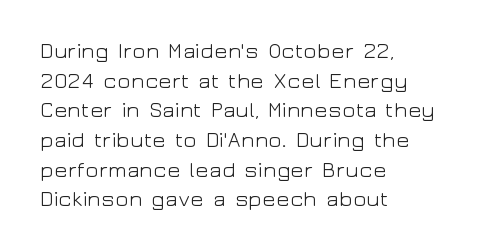
The image shows 22 px text type, upright; set left-aligned, normal line spacing (1.35x), normal letter spacing, not underlined.
